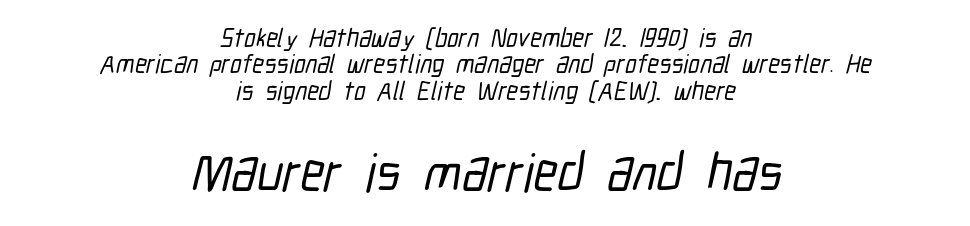
The image shows 53 px condensed sans-serif type; set centered, tight line spacing (1.01x), normal letter spacing, not underlined; the second (bottom) block is 2.04x larger; low stroke contrast and a medium x-height.
